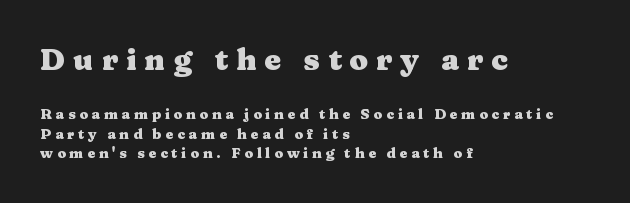
The image shows 30 px heavy, wide serif type, upright; set left-aligned, normal line spacing (1.38x), unusually wide letter spacing (+0.27 em), not underlined; the first (top) block is 2.14x larger; medium stroke contrast and a medium x-height.
